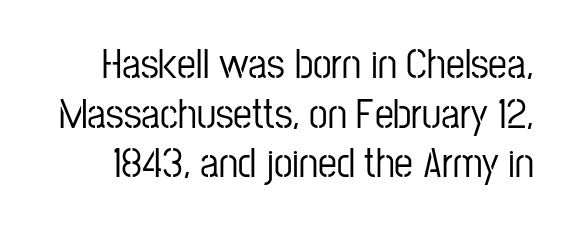
{"serif": "no", "italic": "no", "width": "condensed", "stroke_contrast": "low", "x_height": "medium", "monospaced": "no", "underline": "no", "line_spacing_ratio": 1.18, "letter_spacing": "normal", "letter_spacing_em": 0.0, "glyph_px": 42}
